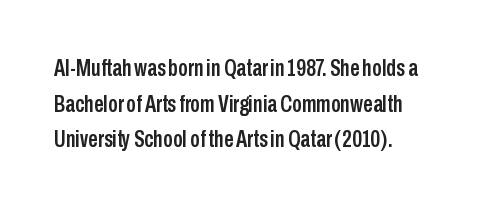
{"italic": "no", "underline": "no", "align": "left", "line_spacing": "normal", "line_spacing_ratio": 1.48, "letter_spacing": "normal", "letter_spacing_em": 0.0, "glyph_px": 24}
